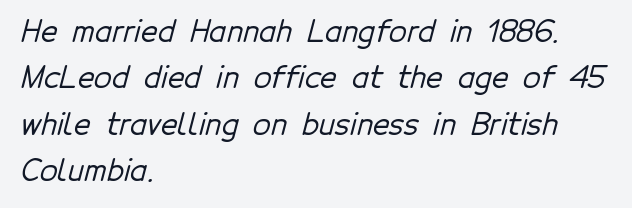
{"serif": "no", "width": "normal", "stroke_contrast": "low", "x_height": "medium", "monospaced": "no", "underline": "no", "align": "left", "line_spacing": "normal", "line_spacing_ratio": 1.6, "letter_spacing": "normal", "letter_spacing_em": 0.0, "glyph_px": 29}
